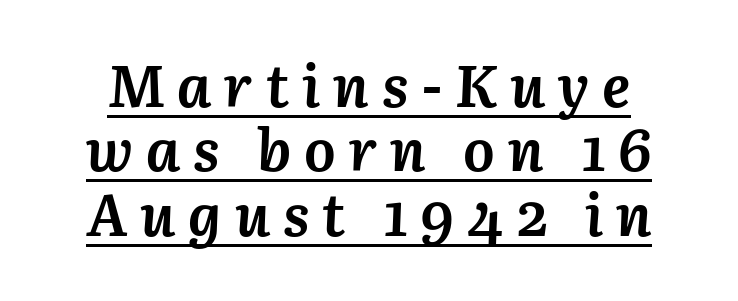
Q: Is the text bold? A: Yes.
Q: Is the text italic (slanted)? A: Yes, it leans right by about 3 degrees.
Q: Is the text underlined? A: Yes.
Q: Is the spacing between letters normal or unusually wide? A: Unusually wide.
Q: Is the spacing between lines tight, normal or loose? A: Tight.
Q: Width (condensed, normal, or wide)? A: Normal.
Q: Stroke contrast? A: Medium.
Q: x-height? A: Medium.
Q: Monospaced? A: No.
